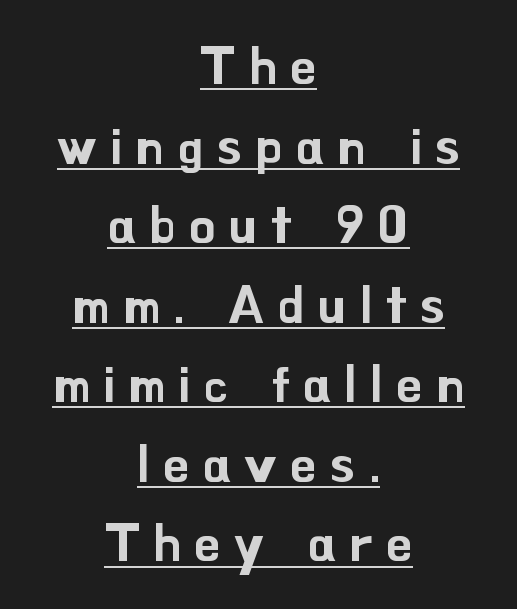
The image shows 52 px sans-serif type, upright; set centered, normal line spacing (1.53x), unusually wide letter spacing (+0.26 em), underlined; low stroke contrast and a small x-height.
